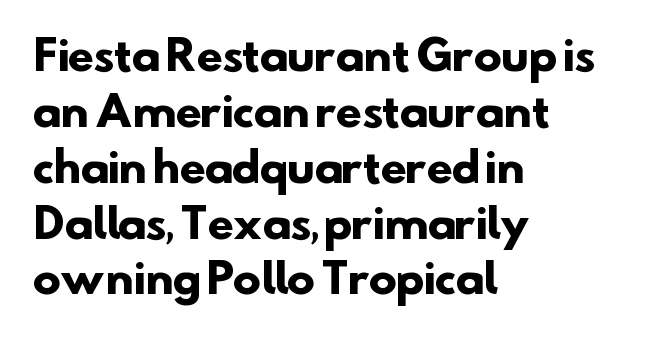
Do the characters align in a grid? No, the font is proportional. Stroke thickness is high; the sample reads as a true bold. Students, observe: this is what conventionally led text looks like. A student would call this left alignment; a typographer would say flush left, rag right. Is the letter spacing exaggerated? No — it looks like the ordinary default.
